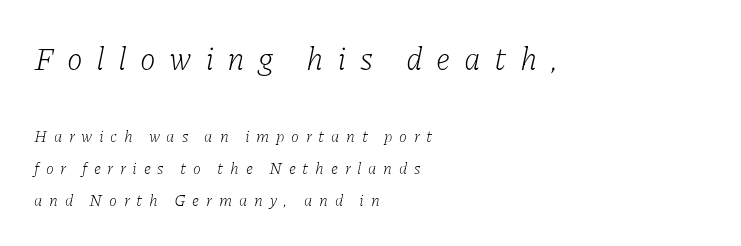
{"serif": "yes", "italic": "yes", "lean": "right", "slant_degrees": 11, "bold": "no", "weight": "light", "width": "normal", "stroke_contrast": "low", "x_height": "medium", "monospaced": "no", "underline": "no", "align": "left", "line_spacing": "loose", "line_spacing_ratio": 2.01, "letter_spacing": "wide", "letter_spacing_em": 0.42, "larger_block": "first", "size_ratio": 2.0, "glyph_px": 32}
